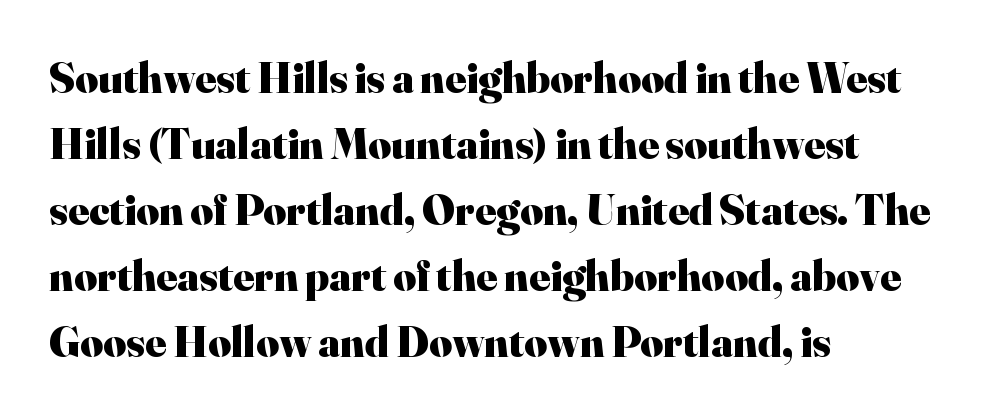
{"serif": "yes", "italic": "no", "bold": "yes", "weight": "heavy", "width": "normal", "stroke_contrast": "high", "x_height": "small", "monospaced": "no", "underline": "no", "align": "left", "line_spacing": "normal", "line_spacing_ratio": 1.5, "letter_spacing": "normal", "letter_spacing_em": 0.0, "glyph_px": 44}
